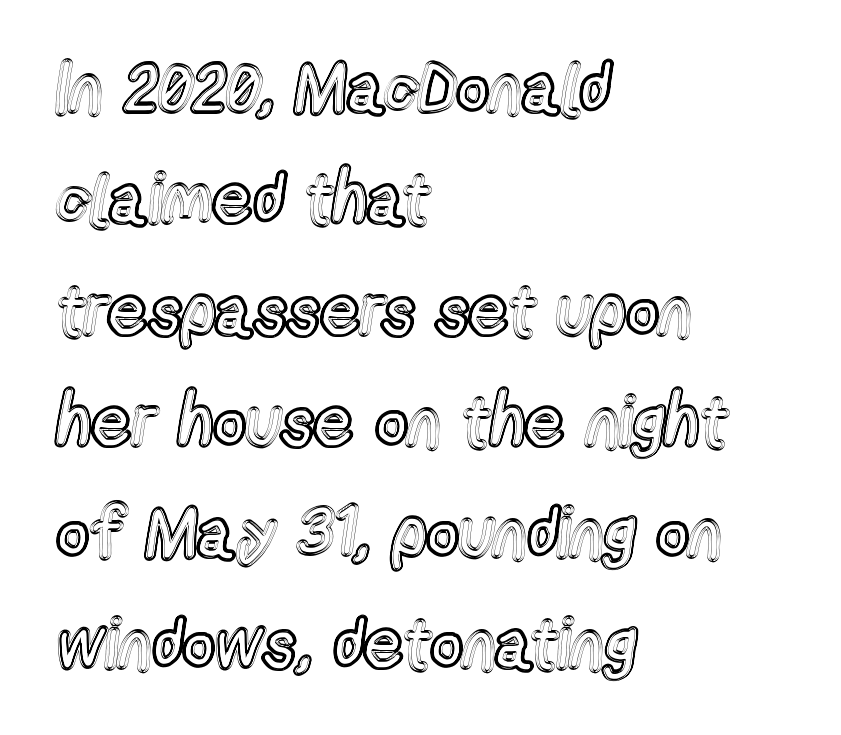
{"width": "condensed", "x_height": "medium", "monospaced": "no", "underline": "no", "align": "left", "line_spacing": "normal", "line_spacing_ratio": 1.59, "letter_spacing": "normal", "letter_spacing_em": 0.0, "glyph_px": 70}
